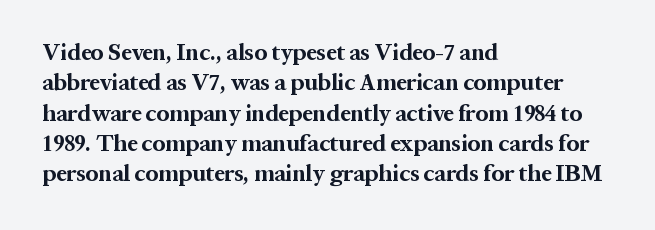
Q: Is the text bold? A: Yes.
Q: Is the text italic (slanted)? A: No, it is upright.
Q: Is the text underlined? A: No.
Q: How is the paragraph aligned? A: Left-aligned.
Q: Is the spacing between letters normal or unusually wide? A: Normal.
Q: Is the spacing between lines tight, normal or loose? A: Normal.
